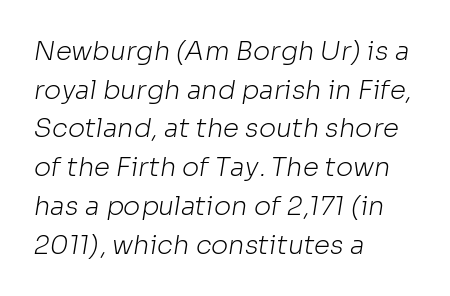
Q: Is the text bold? A: No.
Q: Is the text underlined? A: No.
Q: How is the paragraph aligned? A: Left-aligned.
Q: Is the spacing between letters normal or unusually wide? A: Normal.
Q: Is the spacing between lines tight, normal or loose? A: Normal.
